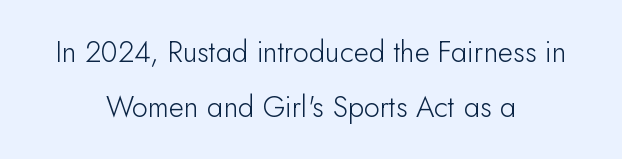
{"serif": "no", "italic": "no", "bold": "no", "weight": "light", "width": "normal", "stroke_contrast": "low", "x_height": "small", "monospaced": "no", "underline": "no", "align": "center", "line_spacing": "loose", "line_spacing_ratio": 1.9, "letter_spacing": "normal", "letter_spacing_em": 0.0, "glyph_px": 29}
